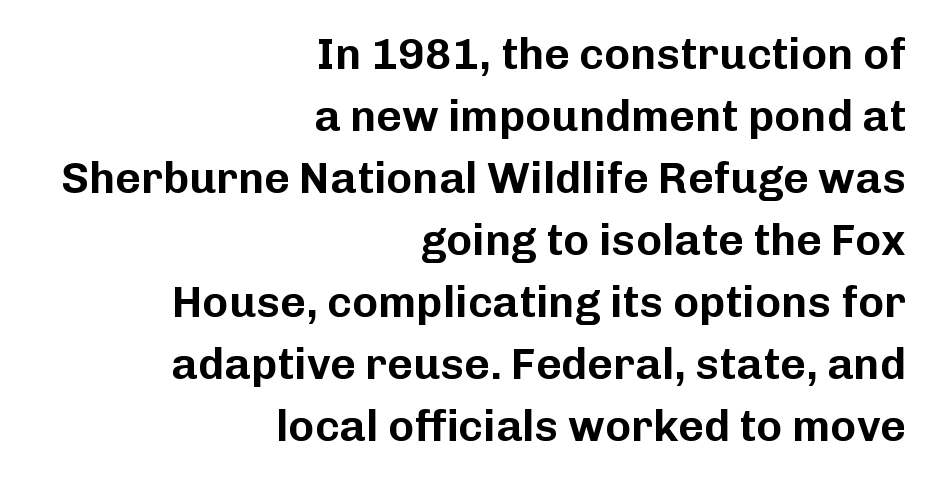
Q: Is the text italic (slanted)? A: No, it is upright.
Q: Is the typeface a serif or a sans-serif typeface? A: Sans-serif.
Q: Is the text underlined? A: No.
Q: How is the paragraph aligned? A: Right-aligned.
Q: Is the spacing between letters normal or unusually wide? A: Normal.
Q: Is the spacing between lines tight, normal or loose? A: Normal.
Q: Width (condensed, normal, or wide)? A: Normal.
Q: Stroke contrast? A: Low.
Q: x-height? A: Medium.
Q: Monospaced? A: No.
